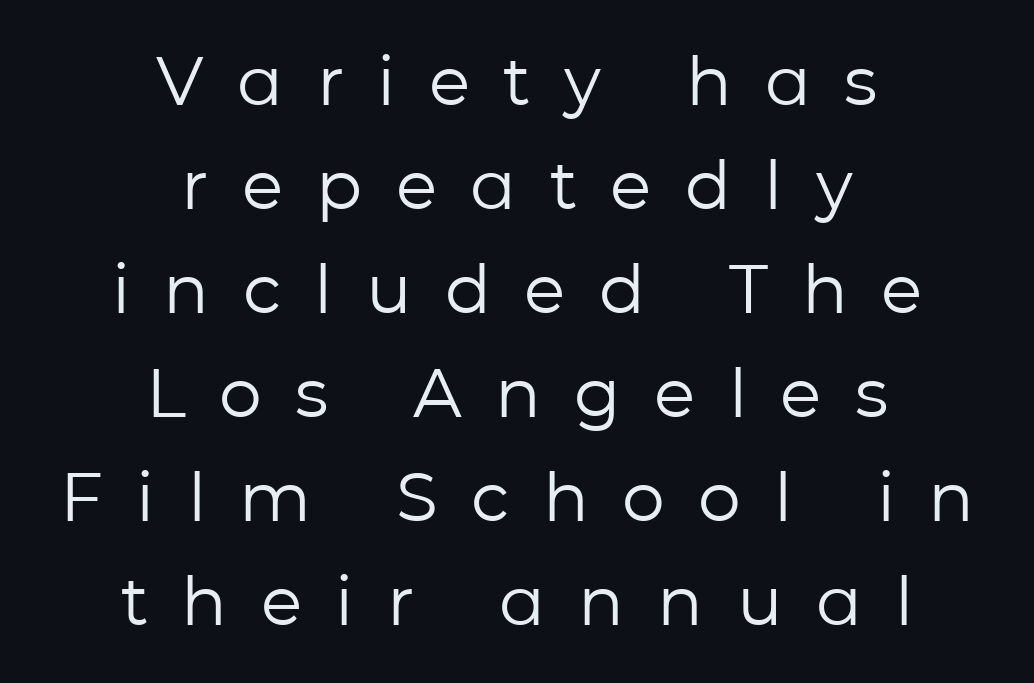
The image shows 68 px regular-weight sans-serif type, upright; set centered, normal line spacing (1.53x), unusually wide letter spacing (+0.49 em), not underlined; low stroke contrast and a medium x-height.
